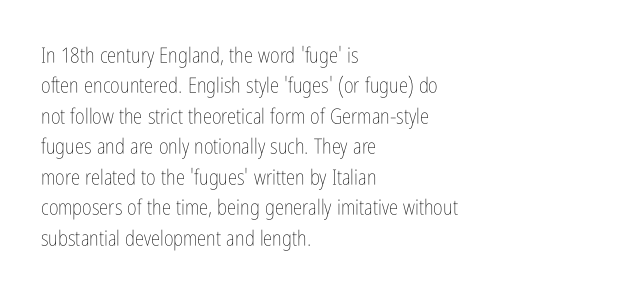
The image shows 21 px text type, upright; set left-aligned, normal line spacing (1.45x), normal letter spacing, not underlined.
